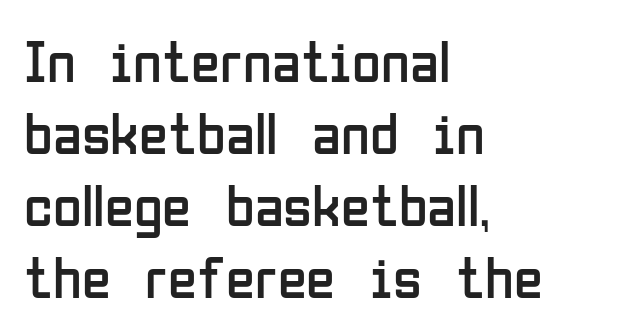
Q: Is the text bold? A: No.
Q: Is the text italic (slanted)? A: No, it is upright.
Q: Is the typeface a serif or a sans-serif typeface? A: Sans-serif.
Q: Is the text underlined? A: No.
Q: How is the paragraph aligned? A: Left-aligned.
Q: Is the spacing between letters normal or unusually wide? A: Normal.
Q: Width (condensed, normal, or wide)? A: Condensed.
Q: Stroke contrast? A: Low.
Q: x-height? A: Medium.
Q: Monospaced? A: No.
